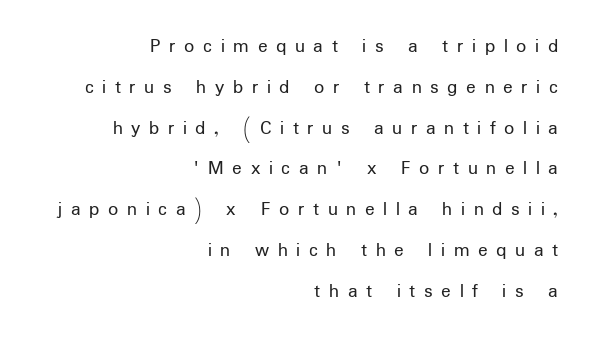
The image shows 20 px text type, upright; set right-aligned, loose line spacing (2.04x), unusually wide letter spacing (+0.43 em), not underlined.
